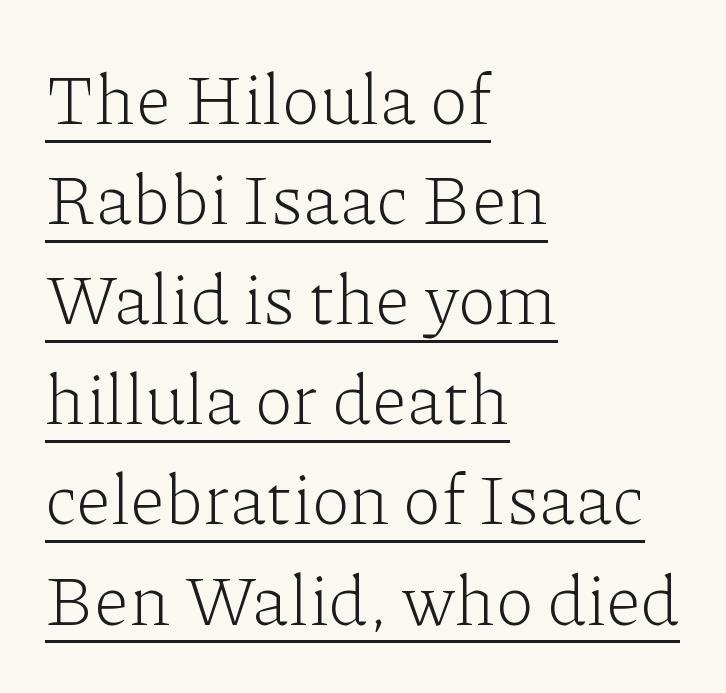
Q: Is the text bold? A: No.
Q: Is the text italic (slanted)? A: No, it is upright.
Q: Is the typeface a serif or a sans-serif typeface? A: Serif.
Q: Is the text underlined? A: Yes.
Q: How is the paragraph aligned? A: Left-aligned.
Q: Is the spacing between letters normal or unusually wide? A: Normal.
Q: Is the spacing between lines tight, normal or loose? A: Normal.
Q: Width (condensed, normal, or wide)? A: Normal.
Q: Stroke contrast? A: Low.
Q: x-height? A: Medium.
Q: Monospaced? A: No.
